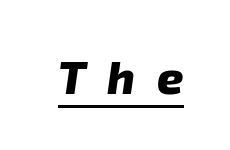
{"serif": "no", "bold": "yes", "weight": "heavy", "width": "normal", "stroke_contrast": "low", "x_height": "medium", "monospaced": "no", "underline": "yes", "letter_spacing": "wide", "letter_spacing_em": 0.46, "glyph_px": 46}
